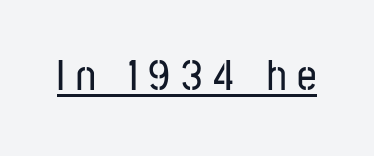
A sans-serif font was chosen for this passage. The letters stand upright; this is a roman face. Notice how a bar underscores the lettering throughout. Each letter keeps its own natural width here, so spacing adapts to shape. Spacing between characters has been opened up far beyond the box default.
